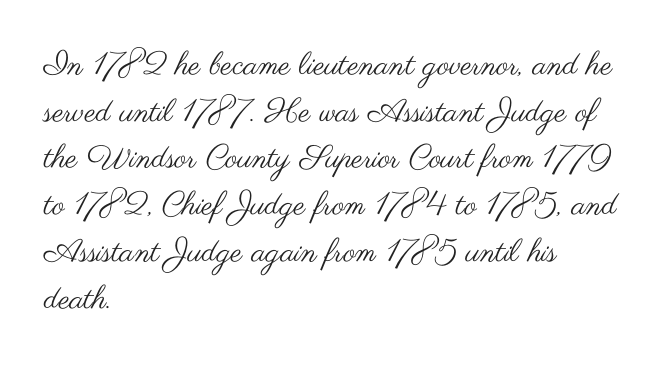
The image shows 32 px regular-weight, wide sans-serif type; set left-aligned, normal line spacing (1.46x), normal letter spacing, not underlined; medium stroke contrast and a small x-height.
